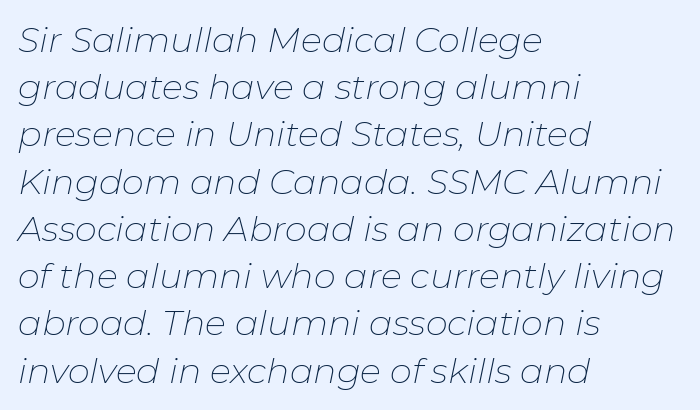
Honestly, the letter spacing is just normal — you wouldn't notice it. Rows of type keep a routine distance in the vertical direction. Notice how the stems are inclined rather than vertical — that's the hallmark of italics. Descenders are the only things crossing below the line. Stem width sits at or under what a default text font uses.
